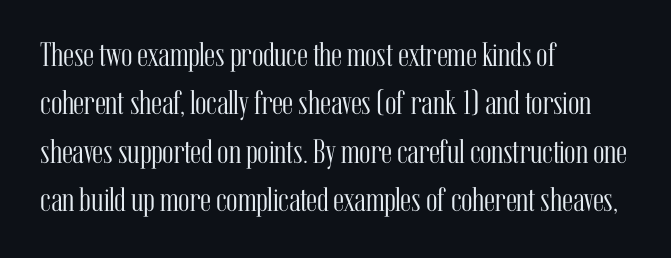
Q: Is the text bold? A: No.
Q: Is the text italic (slanted)? A: No, it is upright.
Q: Is the typeface a serif or a sans-serif typeface? A: Serif.
Q: Is the text underlined? A: No.
Q: How is the paragraph aligned? A: Left-aligned.
Q: Is the spacing between letters normal or unusually wide? A: Normal.
Q: Is the spacing between lines tight, normal or loose? A: Normal.
Q: Width (condensed, normal, or wide)? A: Condensed.
Q: Stroke contrast? A: Medium.
Q: x-height? A: Medium.
Q: Monospaced? A: No.
